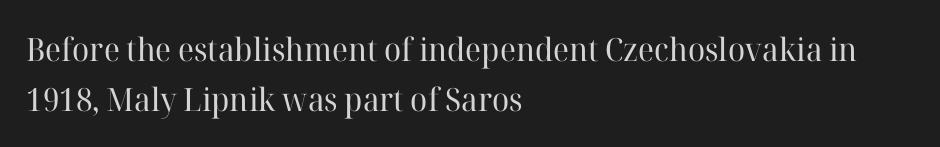
The image shows 32 px regular-weight serif type, upright; set left-aligned, normal line spacing (1.56x), normal letter spacing, not underlined; high stroke contrast and a medium x-height.
